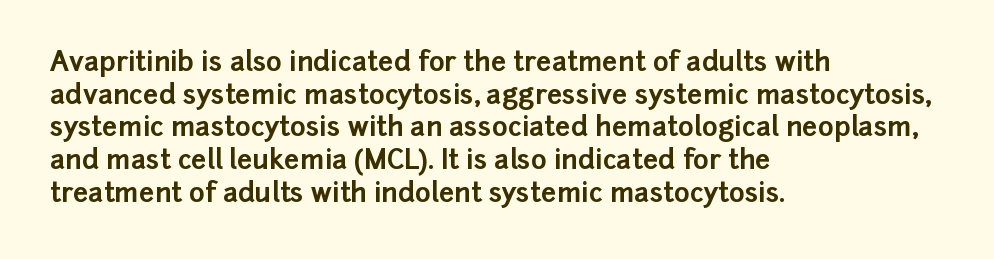
The image shows 27 px bold type, upright; set left-aligned, line spacing 1.21x, normal letter spacing, not underlined.
